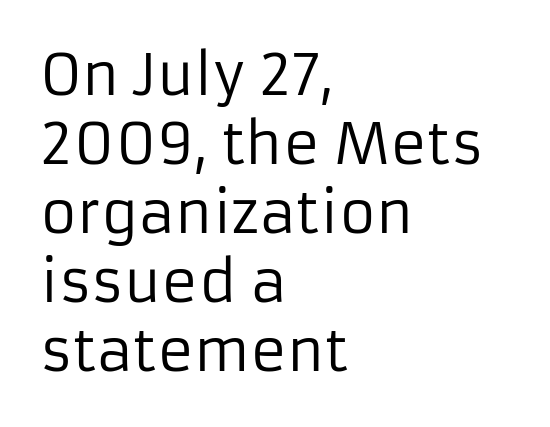
Q: Is the text bold? A: No.
Q: Is the text italic (slanted)? A: No, it is upright.
Q: Is the typeface a serif or a sans-serif typeface? A: Sans-serif.
Q: Is the text underlined? A: No.
Q: How is the paragraph aligned? A: Left-aligned.
Q: Is the spacing between letters normal or unusually wide? A: Normal.
Q: Width (condensed, normal, or wide)? A: Normal.
Q: Stroke contrast? A: Low.
Q: x-height? A: Medium.
Q: Monospaced? A: No.
